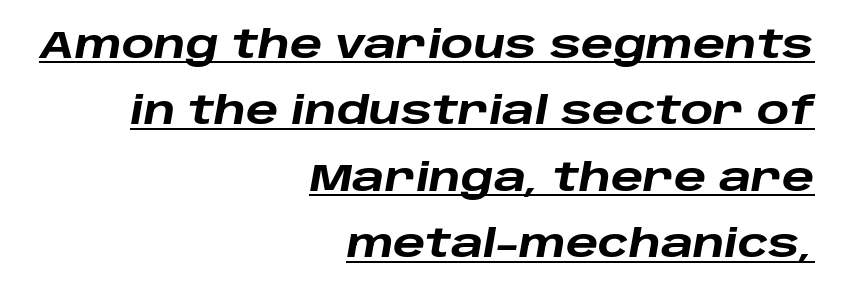
Q: Is the text bold? A: Yes.
Q: Is the text italic (slanted)? A: Yes, it leans right by about 10 degrees.
Q: Is the text underlined? A: Yes.
Q: How is the paragraph aligned? A: Right-aligned.
Q: Is the spacing between letters normal or unusually wide? A: Normal.
Q: Width (condensed, normal, or wide)? A: Wide.
Q: Stroke contrast? A: Low.
Q: x-height? A: Large.
Q: Monospaced? A: No.
